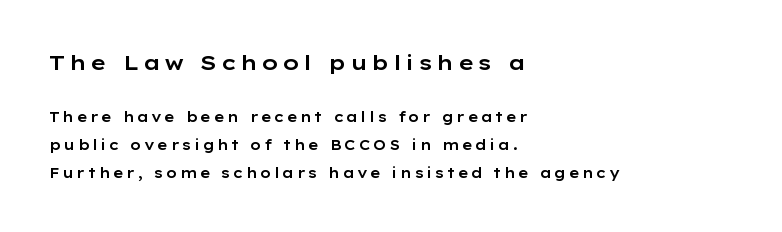
This rendering uses left alignment, leaving the right contour irregular. Style check: upright. The composition opens big and finishes small. Letters rest on an invisible, unmarked baseline.
